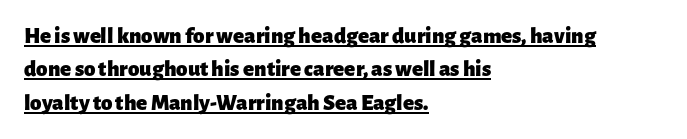
{"italic": "no", "bold": "yes", "underline": "yes", "align": "left", "line_spacing": "normal", "line_spacing_ratio": 1.45, "letter_spacing": "normal", "letter_spacing_em": 0.0, "glyph_px": 23}
